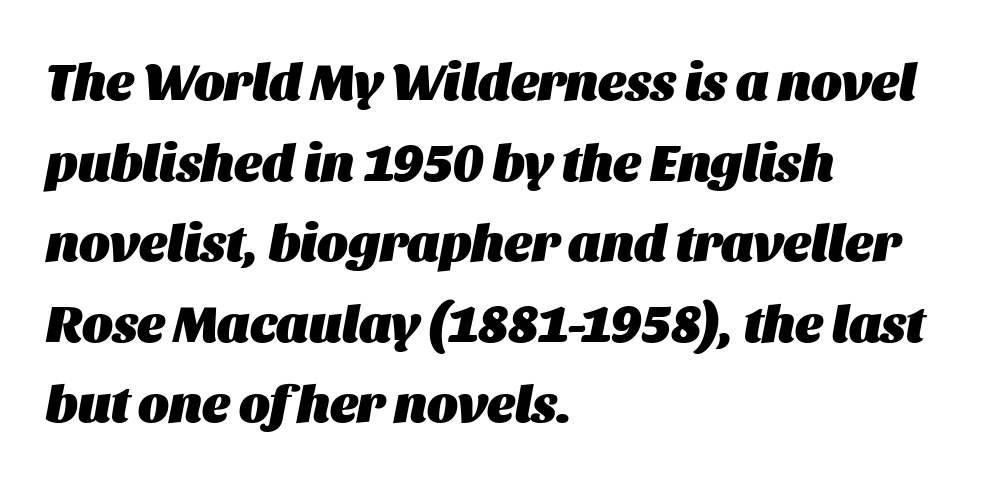
{"italic": "yes", "lean": "right", "slant_degrees": 11, "bold": "yes", "weight": "heavy", "width": "normal", "stroke_contrast": "medium", "x_height": "large", "monospaced": "no", "underline": "no", "align": "left", "line_spacing": "normal", "line_spacing_ratio": 1.55, "letter_spacing": "normal", "letter_spacing_em": 0.0, "glyph_px": 52}
